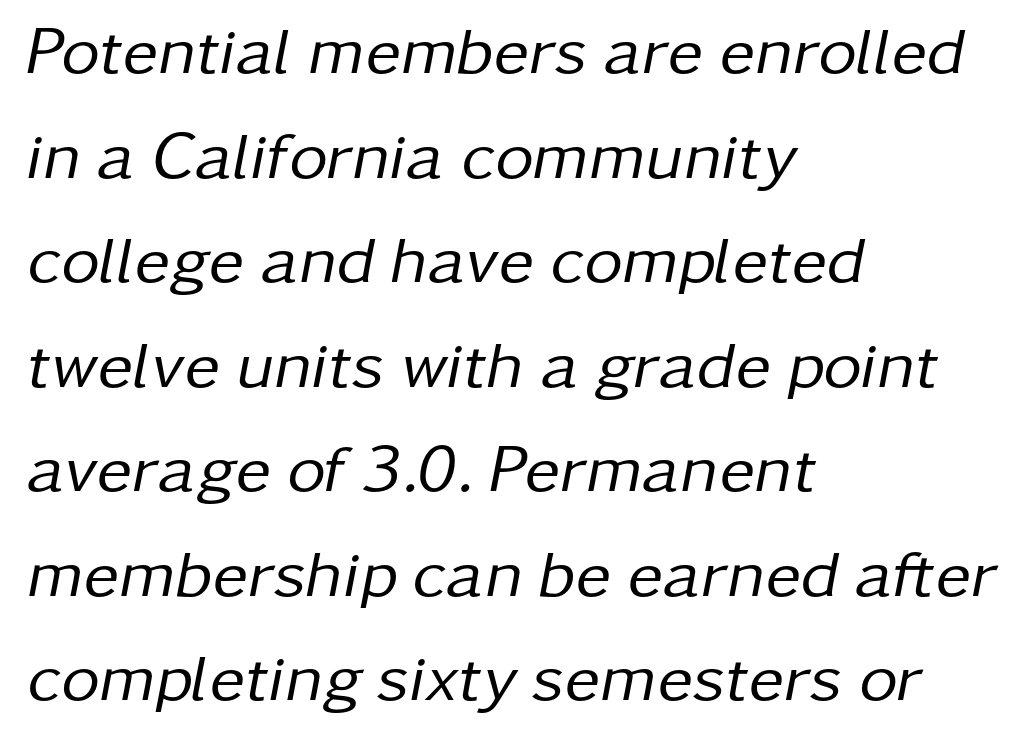
This is oblique type, the kind used for emphasis or titles. Baseline-to-baseline distance is the conventional proportion of letter height. Clear beneath every line of the passage. Here the designer chose a conventional face with non-uniform glyph widths. The horizontal fit of the characters is conventional and even.
